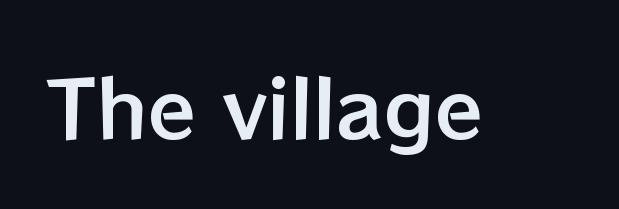
The image shows 79 px text type, upright; set normal letter spacing, not underlined; low stroke contrast and a medium x-height.
